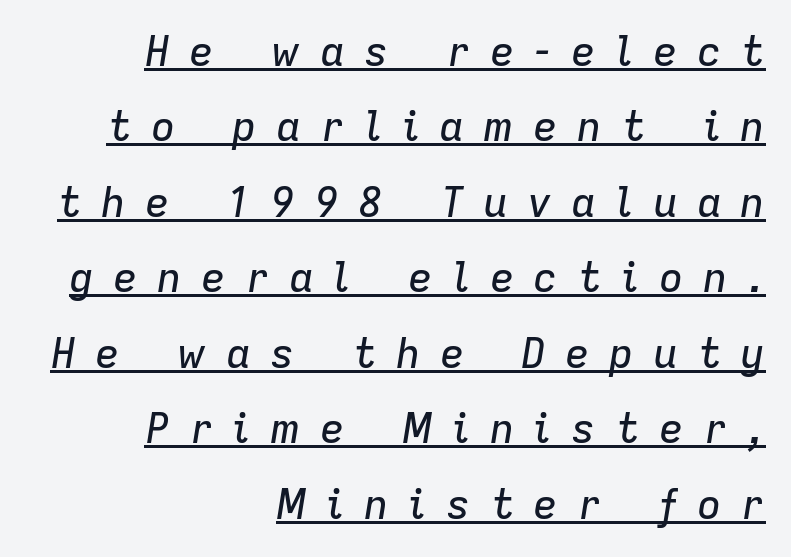
Q: Is the text italic (slanted)? A: Yes, it leans right by about 9 degrees.
Q: Is the text underlined? A: Yes.
Q: How is the paragraph aligned? A: Right-aligned.
Q: Is the spacing between letters normal or unusually wide? A: Unusually wide.
Q: Width (condensed, normal, or wide)? A: Normal.
Q: Stroke contrast? A: Low.
Q: x-height? A: Medium.
Q: Monospaced? A: No.
